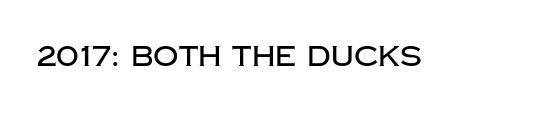
{"serif": "no", "italic": "no", "width": "normal", "stroke_contrast": "low", "x_height": "large", "monospaced": "no", "underline": "no", "letter_spacing": "normal", "letter_spacing_em": 0.0, "glyph_px": 28}
